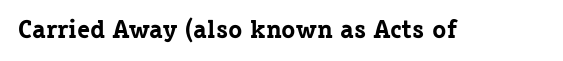
Q: Is the text bold? A: Yes.
Q: Is the text italic (slanted)? A: No, it is upright.
Q: Is the text underlined? A: No.
Q: Is the spacing between letters normal or unusually wide? A: Normal.
